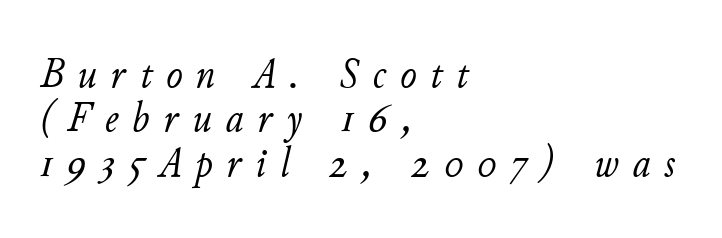
{"italic": "yes", "lean": "right", "slant_degrees": 11, "bold": "no", "weight": "light", "width": "normal", "stroke_contrast": "low", "x_height": "small", "monospaced": "no", "underline": "no", "align": "left", "line_spacing": "tight", "line_spacing_ratio": 1.01, "letter_spacing": "wide", "letter_spacing_em": 0.32, "glyph_px": 44}
